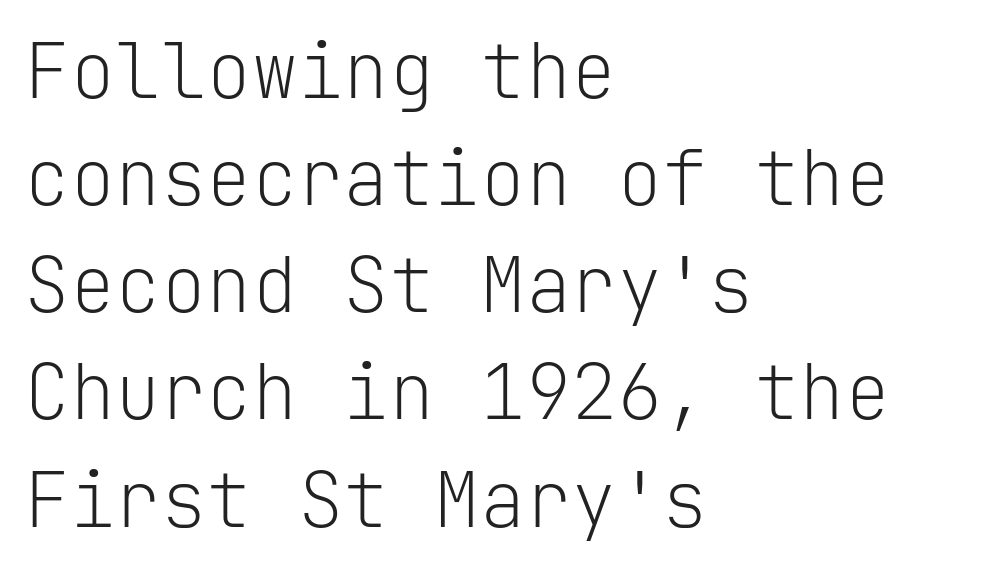
Q: Is the text bold? A: No.
Q: Is the text italic (slanted)? A: No, it is upright.
Q: Is the typeface a serif or a sans-serif typeface? A: Sans-serif.
Q: Is the text underlined? A: No.
Q: How is the paragraph aligned? A: Left-aligned.
Q: Is the spacing between letters normal or unusually wide? A: Normal.
Q: Is the spacing between lines tight, normal or loose? A: Normal.
Q: Width (condensed, normal, or wide)? A: Normal.
Q: Stroke contrast? A: Low.
Q: x-height? A: Medium.
Q: Monospaced? A: Yes.
